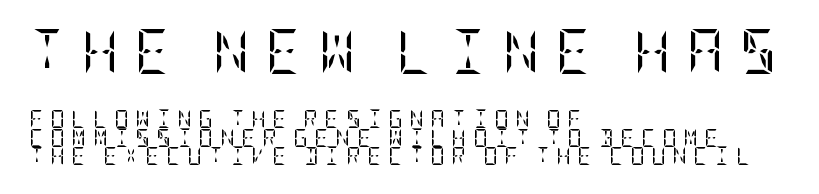
Short and long lines alike share a common starting point at left. These lines are composed in type with serifs. Italic: no, the glyphs are upright roman. The letterforms sit at book weight or below.
